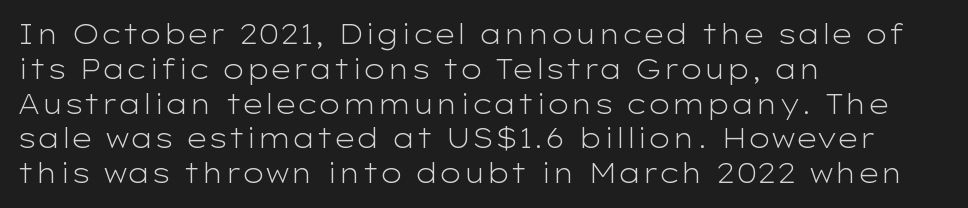
This sample keeps an unexceptional amount of space between lines. Characters remain perfectly vertical along every line. The gap between lines stays unmarked. Is this a heavy cut? Hardly; it is regular or lighter.
